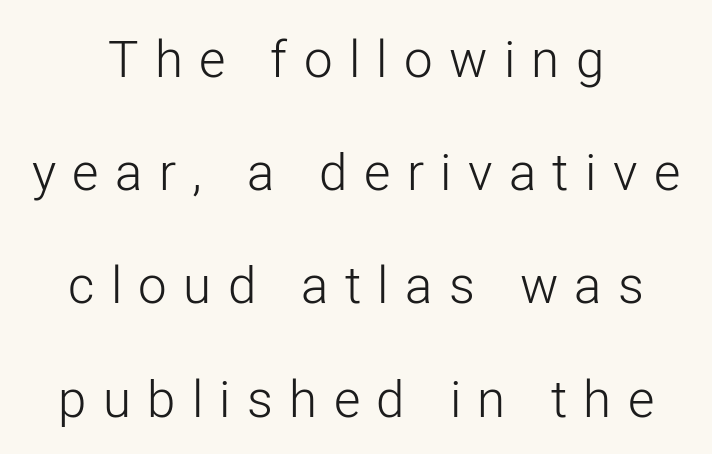
Tall strokes in this sample are plumb rather than angled. Summary of vertical rhythm: relaxed, with wide interline spacing. The face used here is proportionally spaced, like ordinary book or web type. Neither beginnings nor endings align; midpoints do. The tracking reads as deliberately expanded to a designer's eye. The rendering shows plain stroke endings on the letterforms — a sans-serif design.
